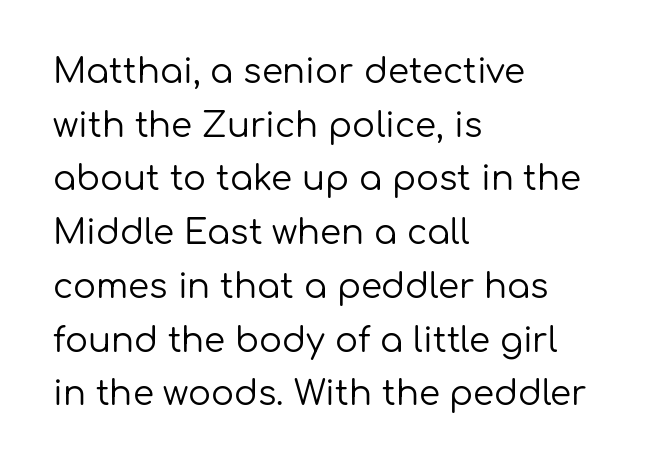
Evenly set lines give the paragraph a standard silhouette. Students, note that the glyphs here touch the page at normal intervals. Type without underlining. The strokes are not fattened; the text isn't bold. Proportional: the letters do not fall into vertical columns. This is roman type, the default non-slanted kind.
